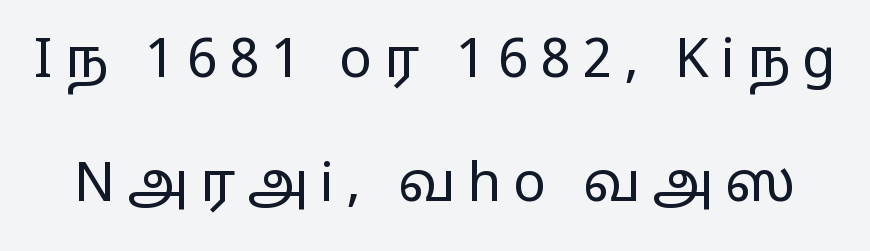
Q: Is the text bold? A: No.
Q: Is the text italic (slanted)? A: No, it is upright.
Q: Is the typeface a serif or a sans-serif typeface? A: Sans-serif.
Q: Is the text underlined? A: No.
Q: Is the spacing between letters normal or unusually wide? A: Unusually wide.
Q: Is the spacing between lines tight, normal or loose? A: Loose.
Q: Width (condensed, normal, or wide)? A: Wide.
Q: Stroke contrast? A: Low.
Q: x-height? A: Medium.
Q: Monospaced? A: No.
